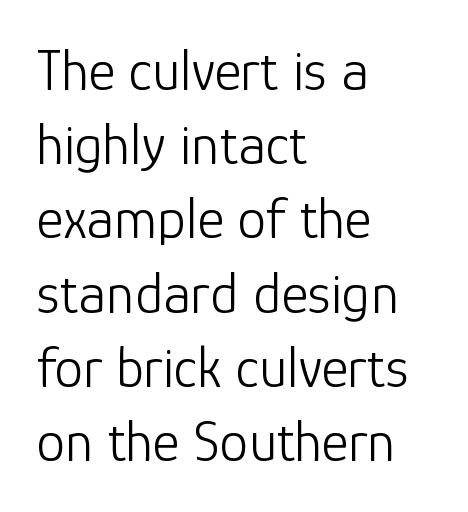
Classification — sans serif. The glyphs are unaccompanied by any horizontal stroke below them. Style check: upright. Weight: not bold — regular or lighter. Nobody touched the tracking dial on this one.
